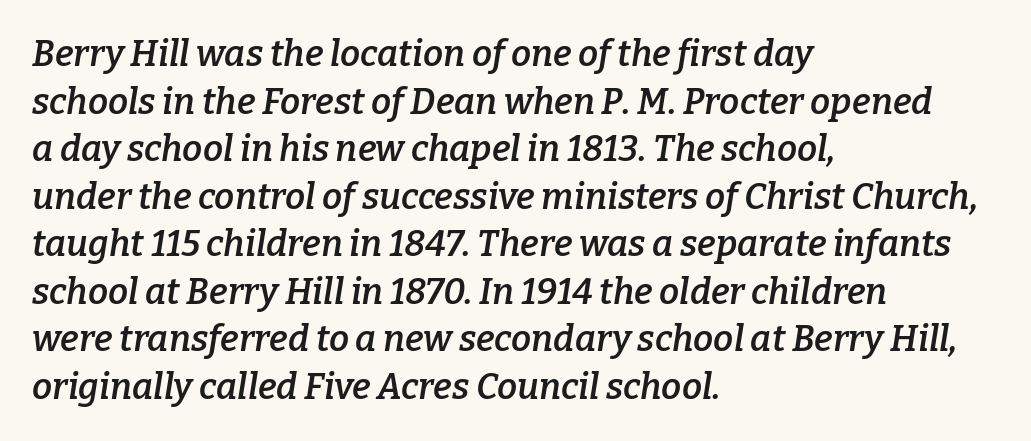
Q: Is the text bold? A: Semi-bold.
Q: Is the text italic (slanted)? A: Yes, it leans right by about 9 degrees.
Q: Is the typeface a serif or a sans-serif typeface? A: Serif.
Q: Is the text underlined? A: No.
Q: How is the paragraph aligned? A: Left-aligned.
Q: Is the spacing between letters normal or unusually wide? A: Normal.
Q: Is the spacing between lines tight, normal or loose? A: Normal.
Q: Width (condensed, normal, or wide)? A: Normal.
Q: Stroke contrast? A: Low.
Q: x-height? A: Medium.
Q: Monospaced? A: No.
